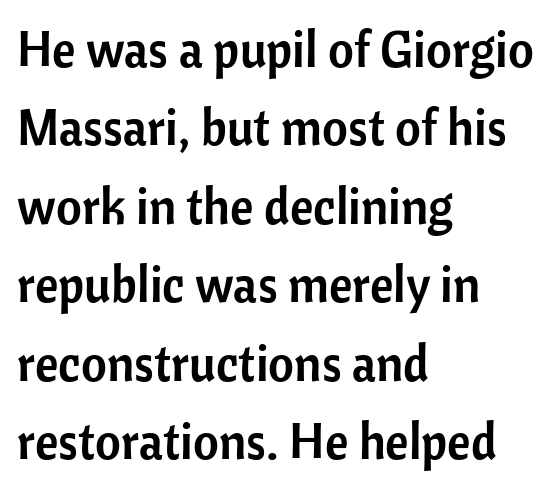
Posture: straight, roman, zero tilt. Note the varied advance widths — an 'i' is clearly narrower than an 'm'. Quick note: interline space is typical. The passage shown is not underscored anywhere. A student would call this left alignment; a typographer would say flush left, rag right.
